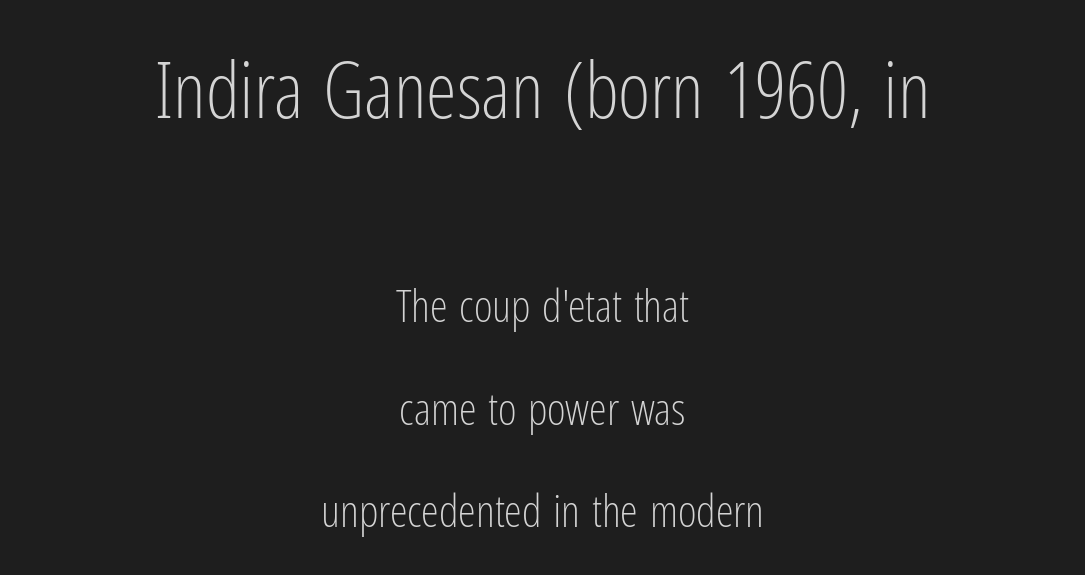
Rule under the text: the space is simply empty. Glyph-to-glyph distance matches everyday printed text. Two sizes are in play, and the larger belongs to the first block. What's the leading like? Stretched, with rows far apart. Proportional: the letters do not fall into vertical columns.
